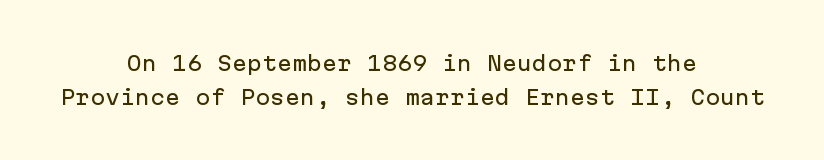
The image shows 20 px text type, upright; set centered, normal line spacing (1.7x), normal letter spacing, not underlined.
